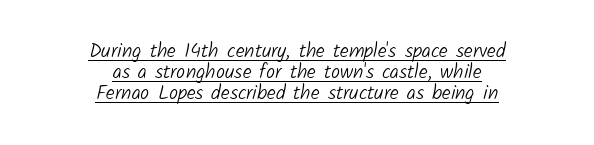
Whoever set this chose condensed vertical rhythm over breathing room. Notice how a bar underscores the lettering throughout. A typesetter would call this zero additional tracking. Weight: not bold — regular or lighter. Both edges are ragged and mirror each other, which tells us the setting is centered.
